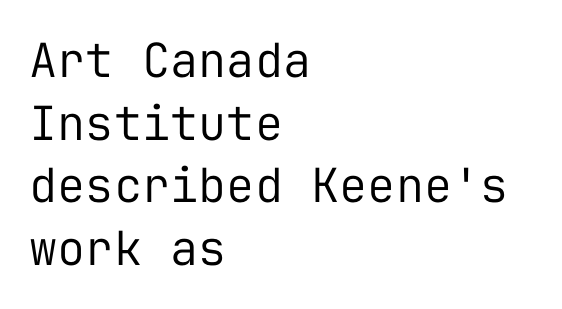
Short and long lines alike share a common starting point at left. Leading matches the norm, producing a regular column. Check where the strokes stop: nothing finishes them off — pure sans. Default kerning and tracking; the words read as compact shapes. Heaviness? Minimal to ordinary, like unemphasized prose. Notice how the stems are strictly vertical — no italics here.
